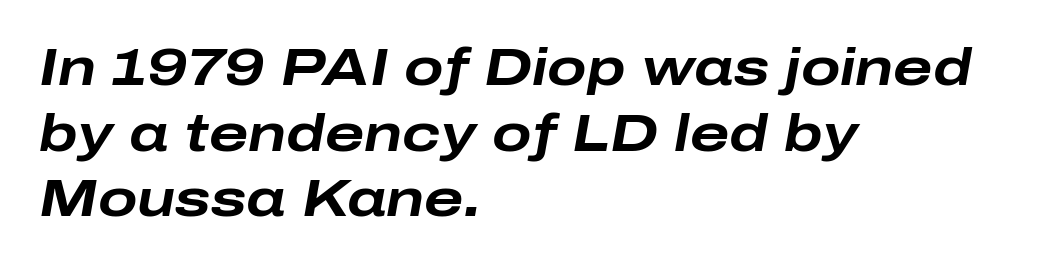
Q: Is the text bold? A: Yes.
Q: Is the text italic (slanted)? A: Yes, it leans right by about 10 degrees.
Q: Is the text underlined? A: No.
Q: How is the paragraph aligned? A: Left-aligned.
Q: Is the spacing between letters normal or unusually wide? A: Normal.
Q: Is the spacing between lines tight, normal or loose? A: Normal.
Q: Width (condensed, normal, or wide)? A: Wide.
Q: Stroke contrast? A: Low.
Q: x-height? A: Medium.
Q: Monospaced? A: No.
